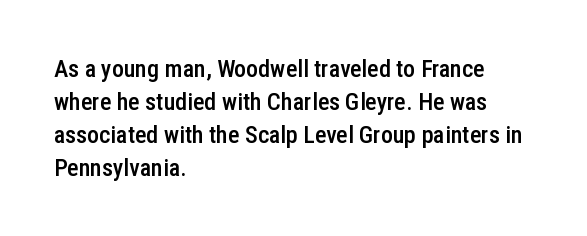
{"italic": "no", "bold": "semi", "underline": "no", "align": "left", "line_spacing": "normal", "line_spacing_ratio": 1.37, "letter_spacing": "normal", "letter_spacing_em": 0.0, "glyph_px": 24}
